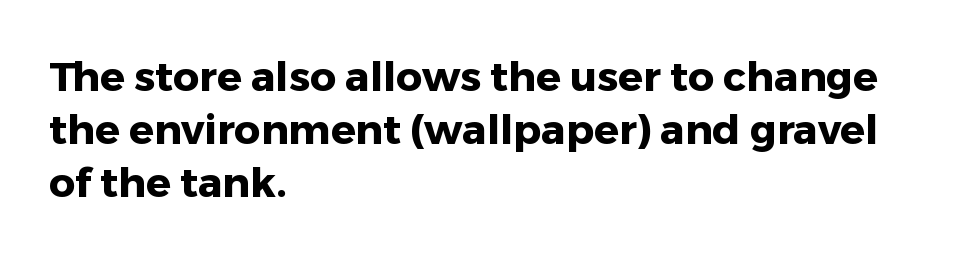
The image shows 41 px heavy sans-serif type, upright; set left-aligned, normal line spacing (1.29x), normal letter spacing, not underlined; low stroke contrast and a medium x-height.
